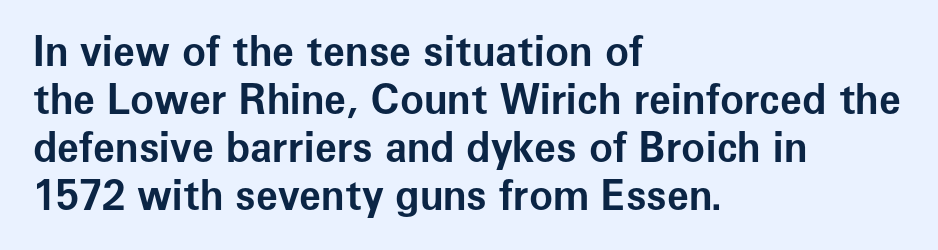
The image shows 40 px bold sans-serif type, upright; set left-aligned, line spacing 1.2x, normal letter spacing, not underlined; low stroke contrast and a medium x-height.
